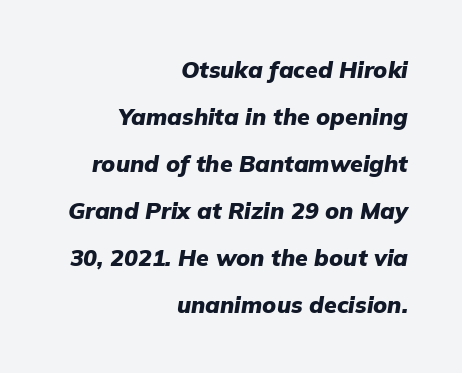
{"italic": "yes", "lean": "right", "slant_degrees": 9, "bold": "yes", "underline": "no", "align": "right", "line_spacing": "loose", "line_spacing_ratio": 2.04, "letter_spacing": "normal", "letter_spacing_em": 0.0, "glyph_px": 23}
